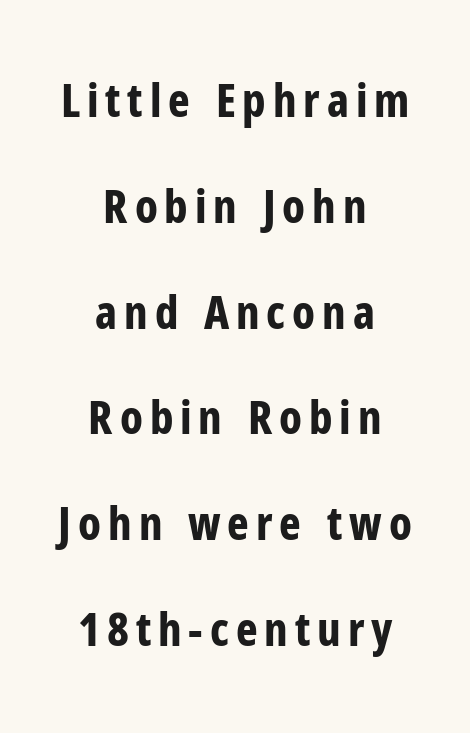
Short and long lines alike share a common midpoint. The sample has been set heavy, in full bold. Nope, no serifs anywhere on these letters. The letters advance in unequal steps, a hallmark of proportional type.
